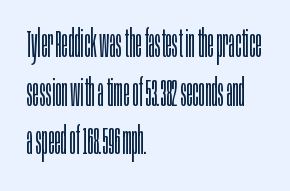
{"serif": "no", "italic": "no", "bold": "no", "weight": "light", "width": "condensed", "stroke_contrast": "low", "x_height": "large", "monospaced": "no", "underline": "no", "align": "left", "line_spacing": "normal", "line_spacing_ratio": 1.28, "letter_spacing": "normal", "letter_spacing_em": 0.0, "glyph_px": 38}
